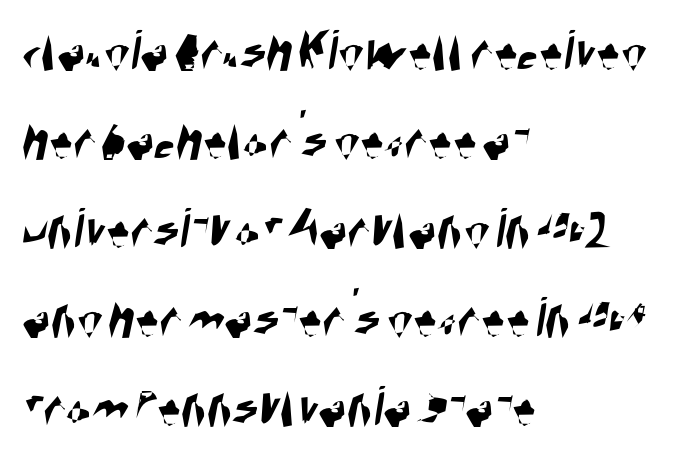
{"serif": "no", "width": "condensed", "stroke_contrast": "high", "x_height": "large", "monospaced": "no", "underline": "no", "align": "left", "line_spacing": "normal", "line_spacing_ratio": 1.51, "letter_spacing": "normal", "letter_spacing_em": 0.0, "glyph_px": 59}
